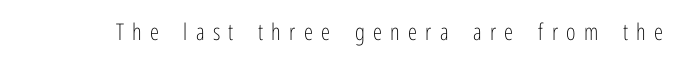
Compared with a typical body face, this is equally light or lighter still. Descenders hang freely into open space. Between one letter and the next there's a generous, obvious gap. When letters stand straight like this, we call the style roman or upright.
